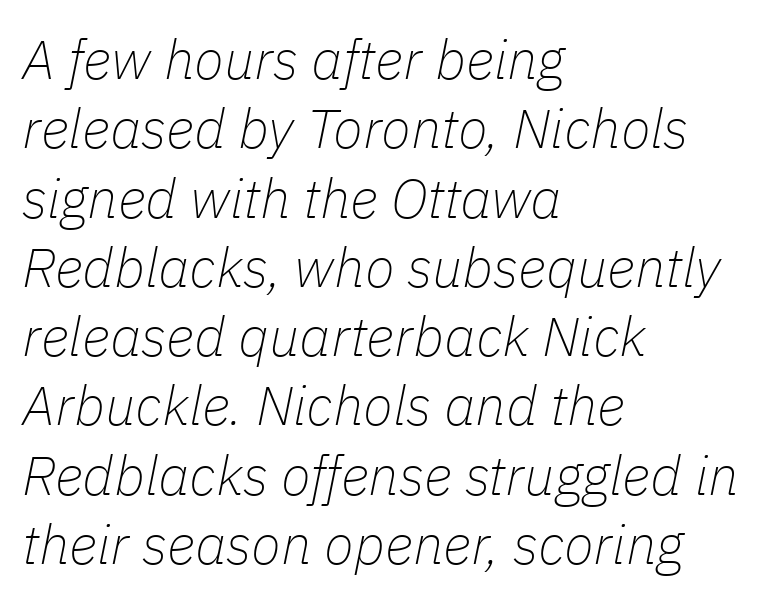
Stem width sits at or under what a default text font uses. Interline gaps are of average width in this sample. These lines are rendered in a variable-pitch font. Does extra space separate the letters? No, they use regular spacing.
